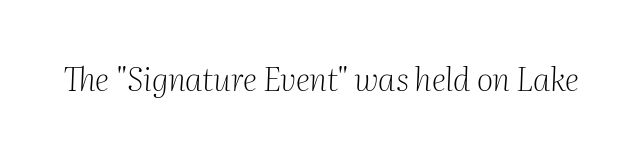
The rendering shows small feet on the letterforms — a serif design. Tracking value appears to be zero — textbook default spacing. Rule under the text: the space is simply empty. The face used here is proportionally spaced, like ordinary book or web type.
